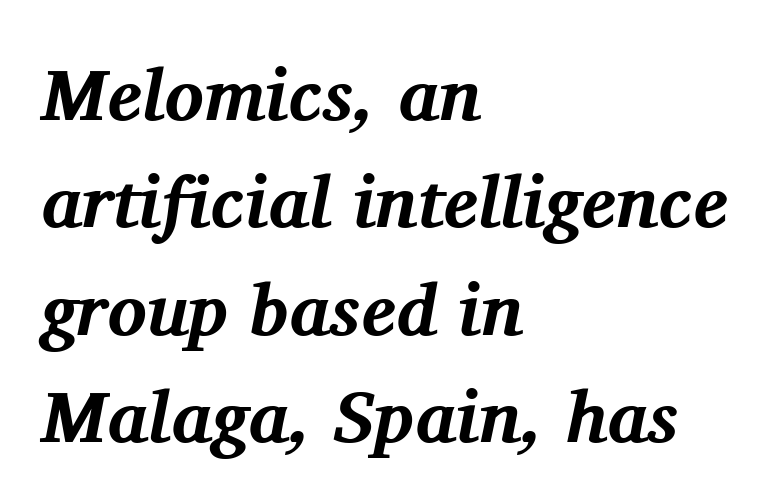
{"serif": "yes", "italic": "yes", "lean": "right", "slant_degrees": 11, "bold": "yes", "weight": "bold", "width": "normal", "stroke_contrast": "medium", "x_height": "medium", "monospaced": "no", "underline": "no", "align": "left", "line_spacing": "normal", "line_spacing_ratio": 1.47, "letter_spacing": "normal", "letter_spacing_em": 0.0, "glyph_px": 73}
